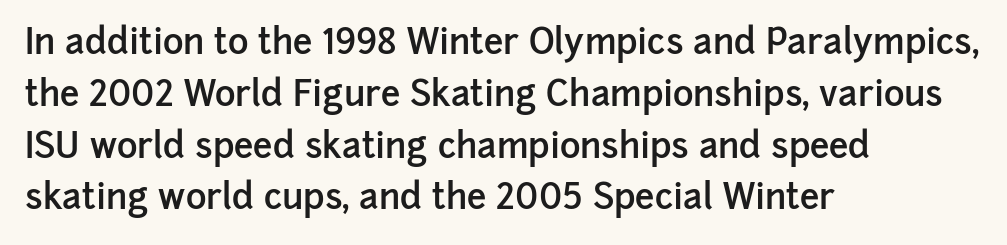
The image shows 35 px semibold sans-serif type, upright; set left-aligned, normal line spacing (1.48x), normal letter spacing, not underlined; low stroke contrast and a medium x-height.
